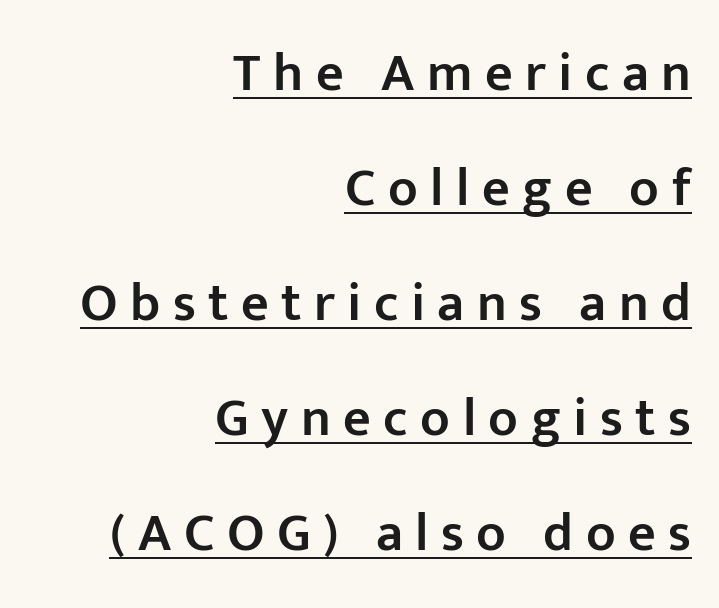
{"serif": "no", "italic": "no", "bold": "semi", "weight": "semibold", "width": "normal", "stroke_contrast": "low", "x_height": "medium", "monospaced": "no", "underline": "yes", "align": "right", "line_spacing": "loose", "line_spacing_ratio": 2.13, "letter_spacing": "wide", "letter_spacing_em": 0.23, "glyph_px": 54}
